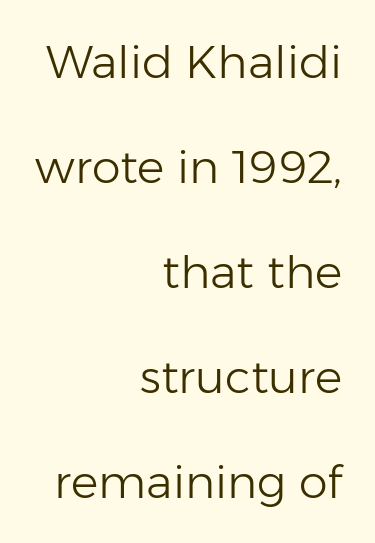
The image shows 46 px light sans-serif type, upright; set right-aligned, loose line spacing (2.28x), normal letter spacing, not underlined; low stroke contrast and a medium x-height.
